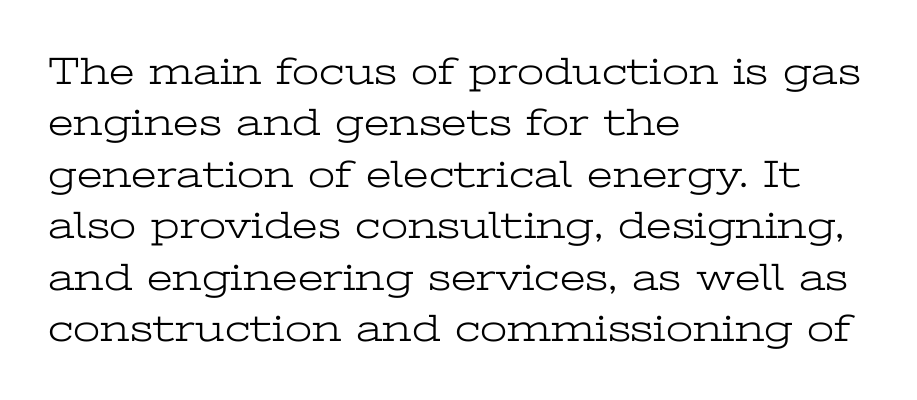
Q: Is the text bold? A: No.
Q: Is the text italic (slanted)? A: No, it is upright.
Q: Is the typeface a serif or a sans-serif typeface? A: Serif.
Q: Is the text underlined? A: No.
Q: How is the paragraph aligned? A: Left-aligned.
Q: Is the spacing between letters normal or unusually wide? A: Normal.
Q: Is the spacing between lines tight, normal or loose? A: Normal.
Q: Width (condensed, normal, or wide)? A: Wide.
Q: Stroke contrast? A: Low.
Q: x-height? A: Medium.
Q: Monospaced? A: No.
